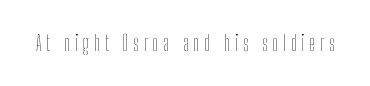
The image shows 21 px text type, upright; set unusually wide letter spacing (+0.23 em), not underlined.
